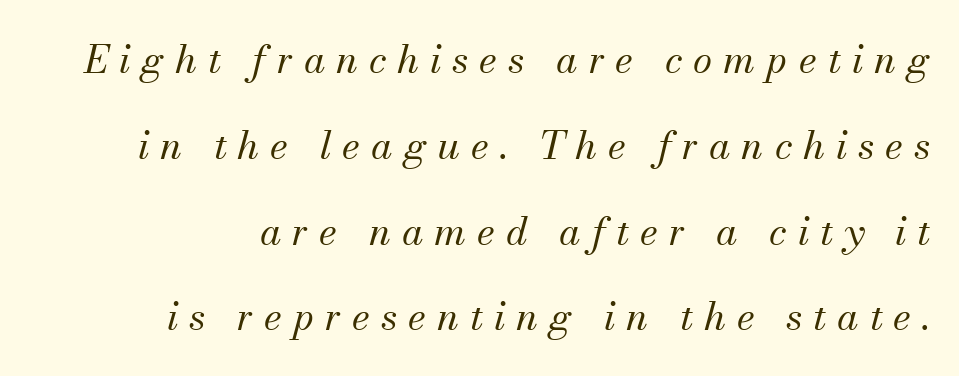
{"serif": "yes", "italic": "yes", "lean": "right", "slant_degrees": 13, "bold": "no", "weight": "regular", "width": "normal", "stroke_contrast": "medium", "x_height": "small", "monospaced": "no", "underline": "no", "align": "right", "line_spacing": "loose", "line_spacing_ratio": 2.2, "letter_spacing": "wide", "letter_spacing_em": 0.28, "glyph_px": 39}
